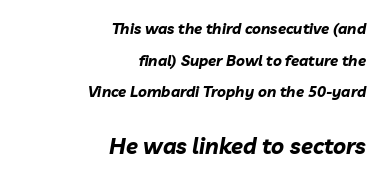
{"italic": "yes", "lean": "right", "slant_degrees": 10, "bold": "yes", "underline": "no", "align": "right", "line_spacing": "loose", "line_spacing_ratio": 2.11, "letter_spacing": "normal", "letter_spacing_em": 0.0, "larger_block": "second", "size_ratio": 1.47, "glyph_px": 22}
